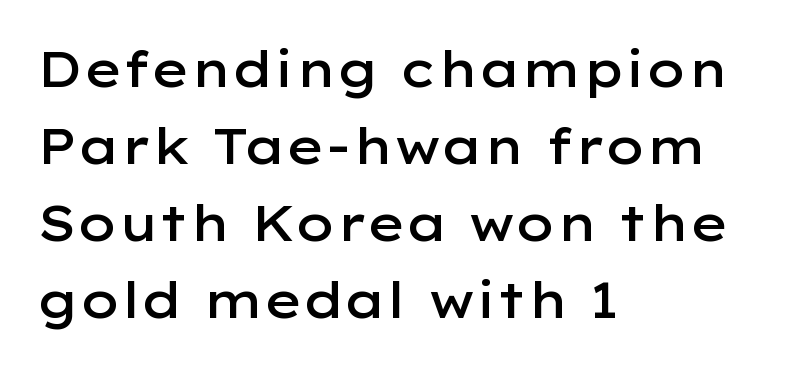
{"serif": "no", "italic": "no", "bold": "semi", "weight": "semibold", "width": "wide", "stroke_contrast": "low", "x_height": "medium", "monospaced": "no", "underline": "no", "align": "left", "line_spacing": "normal", "line_spacing_ratio": 1.54, "letter_spacing": "normal", "letter_spacing_em": 0.0, "glyph_px": 50}
